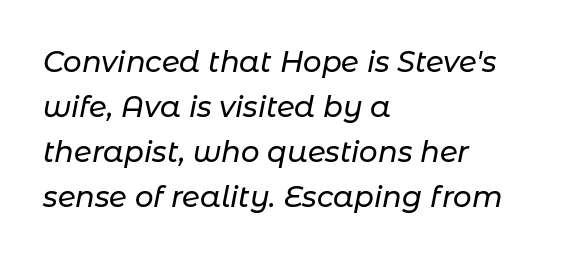
{"italic": "yes", "lean": "right", "slant_degrees": 11, "width": "normal", "stroke_contrast": "low", "x_height": "medium", "monospaced": "no", "underline": "no", "align": "left", "line_spacing": "normal", "line_spacing_ratio": 1.55, "letter_spacing": "normal", "letter_spacing_em": 0.0, "glyph_px": 29}
